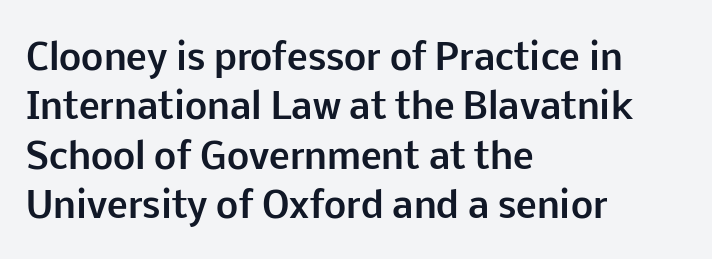
Q: Is the text bold? A: Yes.
Q: Is the text italic (slanted)? A: No, it is upright.
Q: Is the typeface a serif or a sans-serif typeface? A: Sans-serif.
Q: Is the text underlined? A: No.
Q: How is the paragraph aligned? A: Left-aligned.
Q: Is the spacing between letters normal or unusually wide? A: Normal.
Q: Is the spacing between lines tight, normal or loose? A: Normal.
Q: Width (condensed, normal, or wide)? A: Normal.
Q: Stroke contrast? A: Low.
Q: x-height? A: Medium.
Q: Monospaced? A: No.
